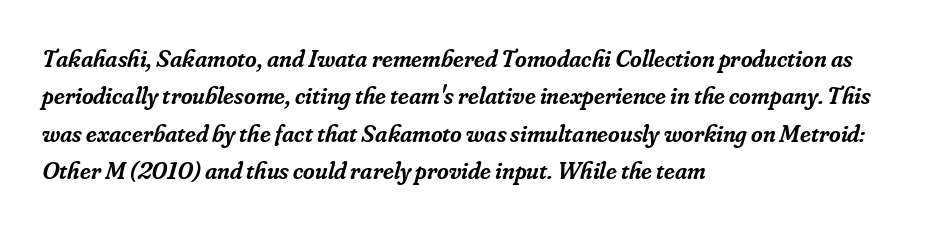
The image shows 25 px text type, italic (leaning right); set left-aligned, normal line spacing (1.5x), normal letter spacing, not underlined.
